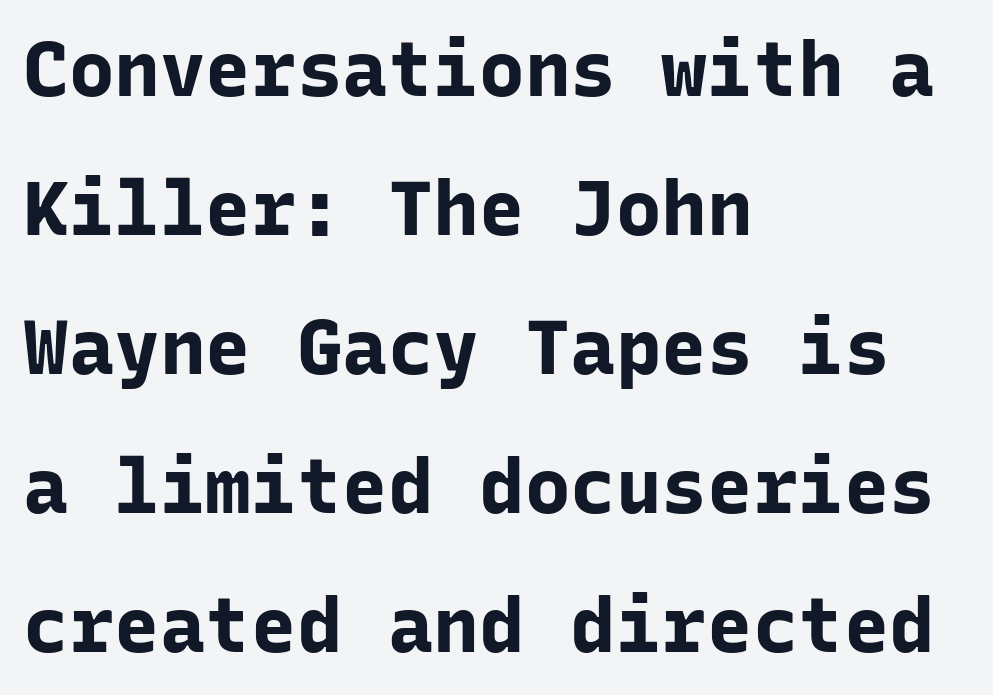
The image shows 76 px bold sans-serif type, upright, monospaced; set left-aligned, line spacing 1.83x, normal letter spacing, not underlined; low stroke contrast and a medium x-height.
